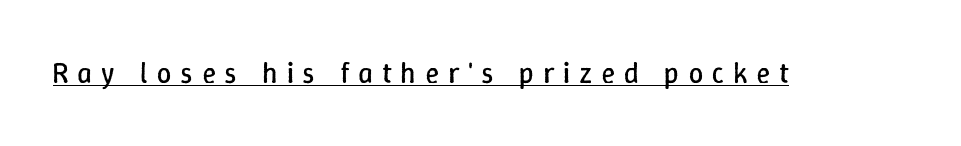
The image shows 29 px regular-weight type, upright; set unusually wide letter spacing (+0.31 em), underlined; low stroke contrast and a medium x-height.
